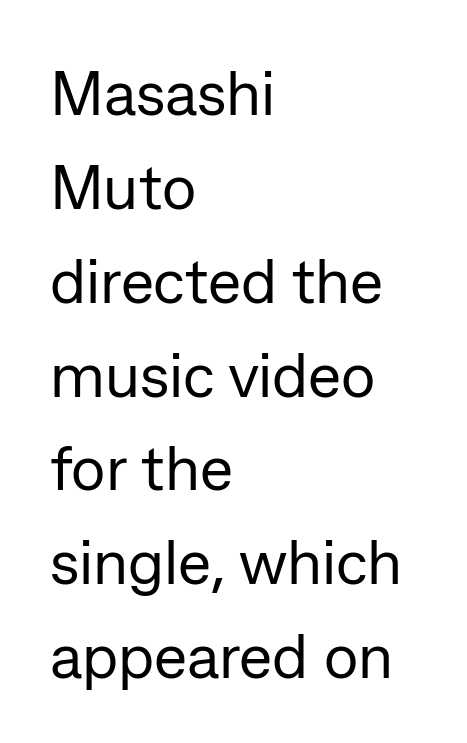
The ragged edge is on the right, which tells us the setting is flush left. A typesetter would call this proportional, since set widths differ per character. The words here are not underlined. Compared with a typical body face, this is equally light or lighter still. Regular leading. The letters carry no serifs — their stems end cleanly without finishing strokes.
